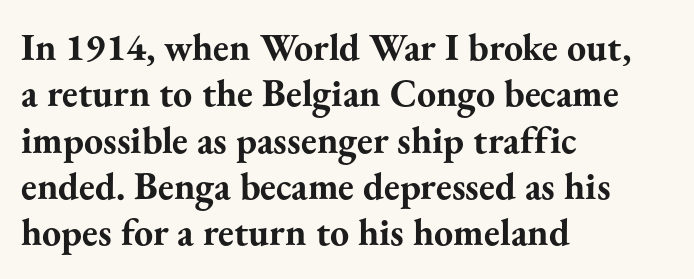
{"serif": "yes", "italic": "no", "bold": "yes", "weight": "bold", "width": "normal", "stroke_contrast": "medium", "x_height": "small", "monospaced": "no", "underline": "no", "align": "left", "line_spacing_ratio": 1.22, "letter_spacing": "normal", "letter_spacing_em": 0.0, "glyph_px": 38}
